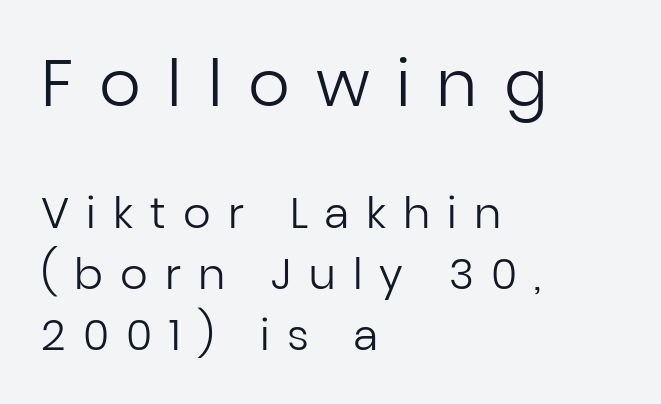
The image shows 65 px regular-weight sans-serif type, upright; set left-aligned, normal line spacing (1.42x), unusually wide letter spacing (+0.4 em), not underlined; the first (top) block is 1.51x larger; low stroke contrast and a medium x-height.
